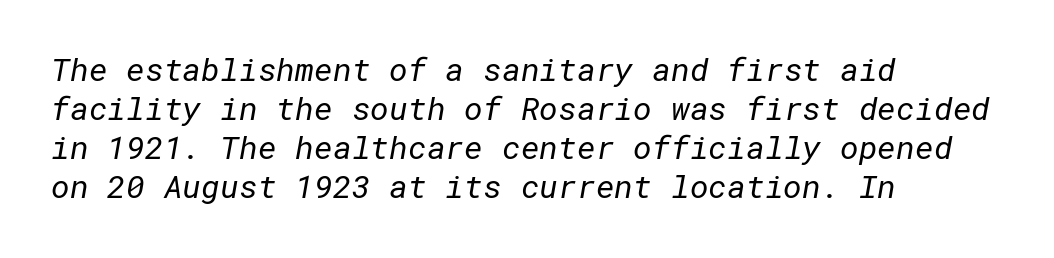
Q: Is the text bold? A: No.
Q: Is the typeface a serif or a sans-serif typeface? A: Sans-serif.
Q: Is the text underlined? A: No.
Q: How is the paragraph aligned? A: Left-aligned.
Q: Is the spacing between letters normal or unusually wide? A: Normal.
Q: Width (condensed, normal, or wide)? A: Normal.
Q: Stroke contrast? A: Low.
Q: x-height? A: Medium.
